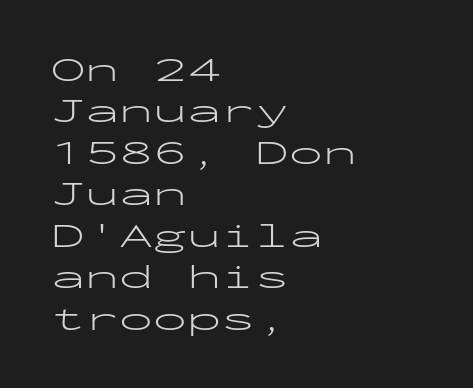
Unlike a traditional serif, this face leaves its strokes unadorned. Note the uniform advance width — an 'i' takes as much space as an 'm'. The font's upright variant was chosen for this text. Heft: none added — not bold. Type without underlining. Observe the ordinary spacing: letters are neighbours, not strangers.
